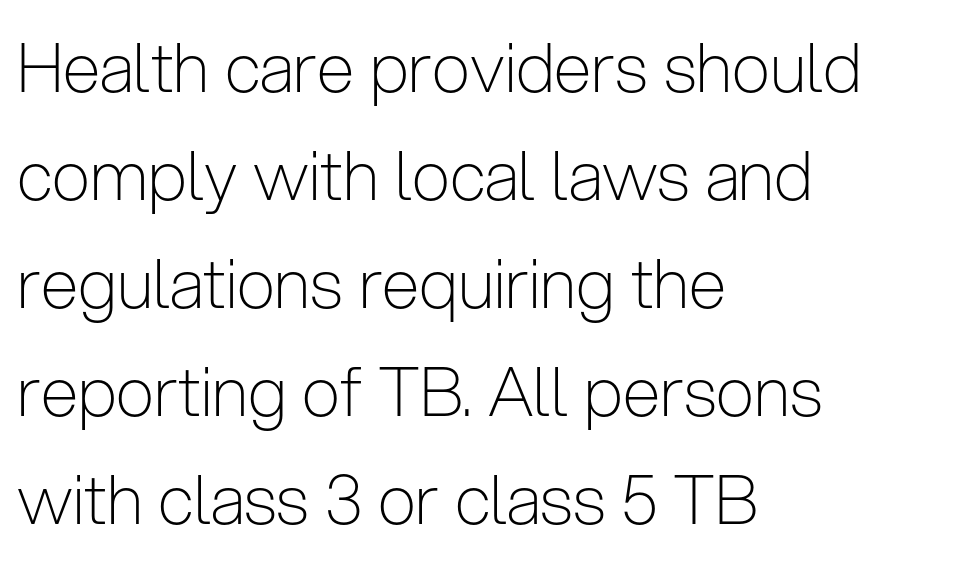
{"serif": "no", "italic": "no", "bold": "no", "weight": "light", "width": "condensed", "stroke_contrast": "low", "x_height": "medium", "monospaced": "no", "underline": "no", "align": "left", "line_spacing": "normal", "line_spacing_ratio": 1.59, "letter_spacing": "normal", "letter_spacing_em": 0.0, "glyph_px": 68}
